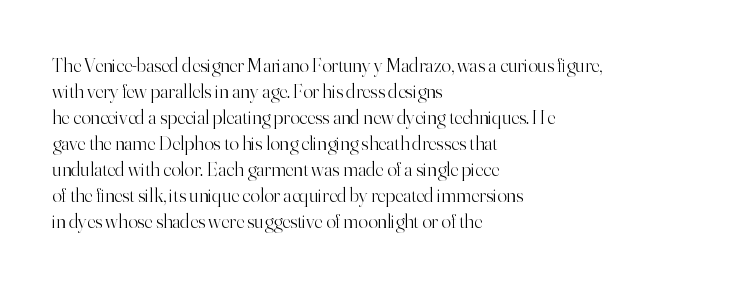
Q: Is the text bold? A: No.
Q: Is the text italic (slanted)? A: No, it is upright.
Q: Is the text underlined? A: No.
Q: How is the paragraph aligned? A: Left-aligned.
Q: Is the spacing between letters normal or unusually wide? A: Normal.
Q: Is the spacing between lines tight, normal or loose? A: Normal.
